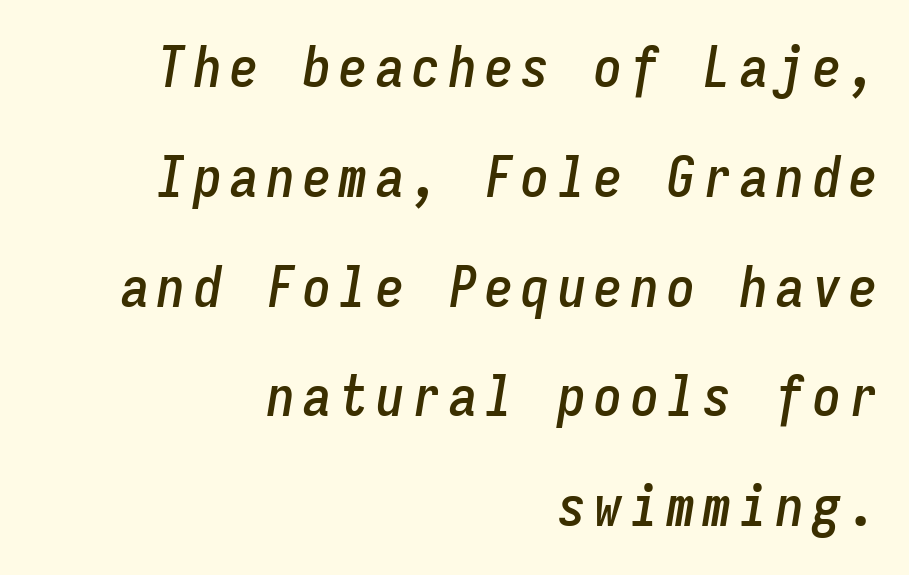
Alignment: flush right. Rule under the text: the space is simply empty. An italicized treatment has been applied to the whole sample. Fixed-width glyphs throughout — classic coding-font behaviour. Honestly, the rows look like they've been pulled way apart.
